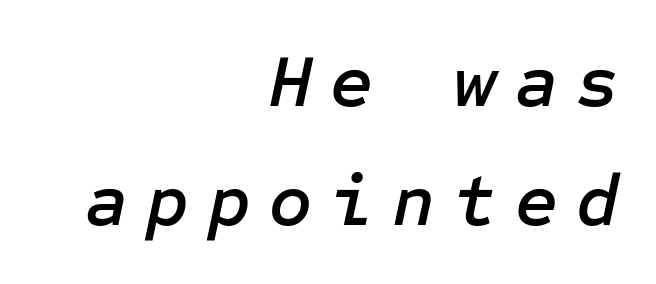
Q: Is the text italic (slanted)? A: Yes, it leans right by about 12 degrees.
Q: Is the text underlined? A: No.
Q: How is the paragraph aligned? A: Right-aligned.
Q: Is the spacing between letters normal or unusually wide? A: Unusually wide.
Q: Is the spacing between lines tight, normal or loose? A: Normal.
Q: Width (condensed, normal, or wide)? A: Normal.
Q: Stroke contrast? A: Low.
Q: x-height? A: Medium.
